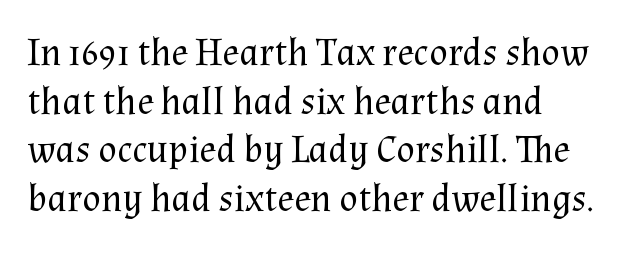
{"italic": "no", "bold": "no", "weight": "regular", "width": "normal", "stroke_contrast": "medium", "x_height": "medium", "monospaced": "no", "underline": "no", "align": "left", "line_spacing": "normal", "line_spacing_ratio": 1.25, "letter_spacing": "normal", "letter_spacing_em": 0.0, "glyph_px": 39}
